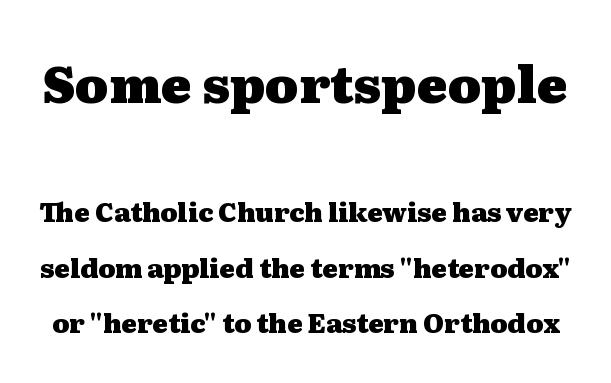
Q: Is the text bold? A: Yes.
Q: Is the text italic (slanted)? A: No, it is upright.
Q: Is the typeface a serif or a sans-serif typeface? A: Serif.
Q: Is the text underlined? A: No.
Q: Is the spacing between letters normal or unusually wide? A: Normal.
Q: Is the spacing between lines tight, normal or loose? A: Loose.
Q: Which block of text is set in a larger size, the first (top) or the second (bottom)? A: The first (top) one.
Q: Width (condensed, normal, or wide)? A: Wide.
Q: Stroke contrast? A: Medium.
Q: x-height? A: Medium.
Q: Monospaced? A: No.
